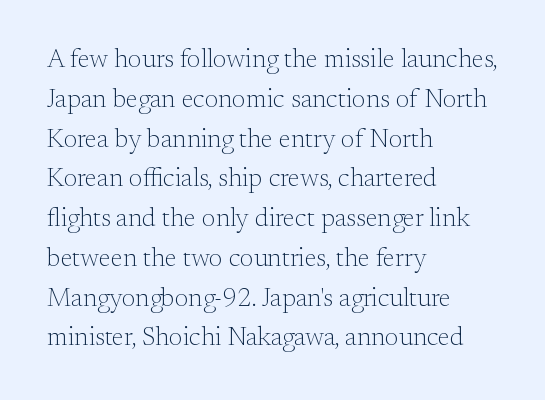
The image shows 26 px text type, upright; set left-aligned, normal line spacing (1.53x), normal letter spacing, not underlined.
